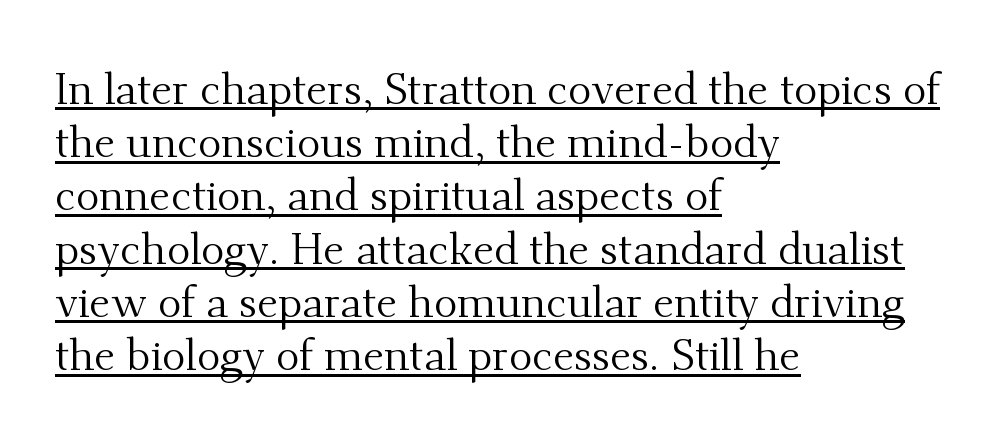
The image shows 44 px regular-weight serif type, upright; set left-aligned, line spacing 1.21x, normal letter spacing, underlined; medium stroke contrast and a small x-height.
